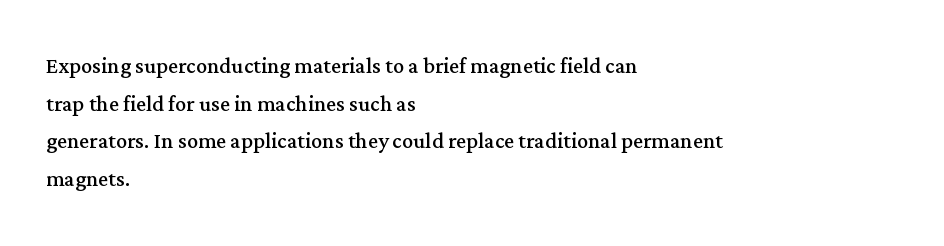
Q: Is the text bold? A: No.
Q: Is the text italic (slanted)? A: No, it is upright.
Q: Is the typeface a serif or a sans-serif typeface? A: Serif.
Q: Is the text underlined? A: No.
Q: How is the paragraph aligned? A: Left-aligned.
Q: Is the spacing between letters normal or unusually wide? A: Normal.
Q: Is the spacing between lines tight, normal or loose? A: Normal.
Q: Width (condensed, normal, or wide)? A: Normal.
Q: Stroke contrast? A: Medium.
Q: x-height? A: Medium.
Q: Monospaced? A: No.
